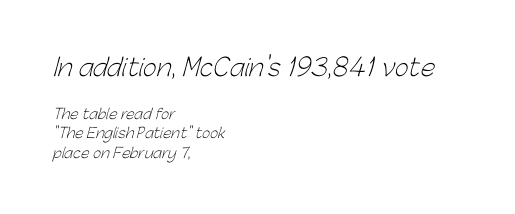
Q: Is the text bold? A: No.
Q: Is the text underlined? A: No.
Q: How is the paragraph aligned? A: Left-aligned.
Q: Is the spacing between letters normal or unusually wide? A: Normal.
Q: Is the spacing between lines tight, normal or loose? A: Normal.
Q: Which block of text is set in a larger size, the first (top) or the second (bottom)? A: The first (top) one.
